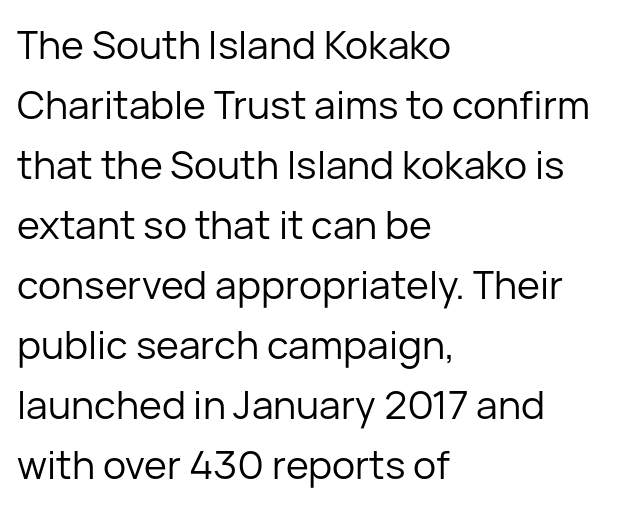
Compared with a typical body face, this is equally light or lighter still. Bare-footed words on every line. Note the varied advance widths — an 'i' is clearly narrower than an 'm'. In terms of leading, this rendering sits right in the middle.
